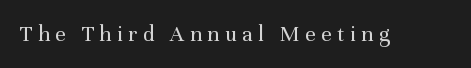
{"italic": "no", "bold": "no", "underline": "no", "letter_spacing": "wide", "letter_spacing_em": 0.24, "glyph_px": 23}
